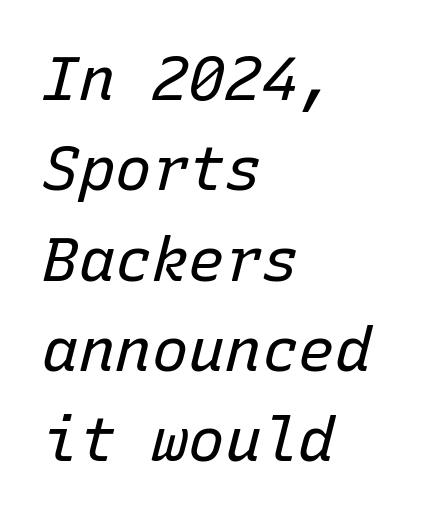
The compositor pushed each line to the left boundary. This sample has the even, mechanical cadence of fixed-width lettering. The baseline area is clear. Default kerning and tracking; the words read as compact shapes. Notice how the stems are inclined rather than vertical — that's the hallmark of italics. The leading is moderate, giving the passage an even texture.
